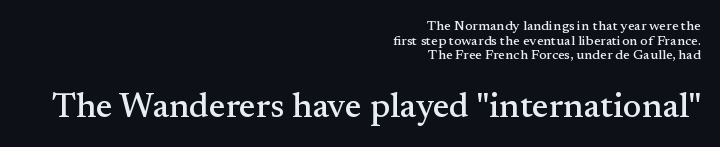
Q: Is the text italic (slanted)? A: No, it is upright.
Q: Is the typeface a serif or a sans-serif typeface? A: Serif.
Q: Is the text underlined? A: No.
Q: How is the paragraph aligned? A: Right-aligned.
Q: Is the spacing between letters normal or unusually wide? A: Normal.
Q: Is the spacing between lines tight, normal or loose? A: Tight.
Q: Which block of text is set in a larger size, the first (top) or the second (bottom)? A: The second (bottom) one.
Q: Width (condensed, normal, or wide)? A: Normal.
Q: Stroke contrast? A: Medium.
Q: x-height? A: Small.
Q: Monospaced? A: No.
